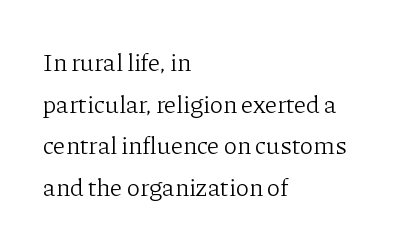
Ordinary non-slanted type is in use. This rendering features lettering with no underline. Heft: none added — not bold. How are the letters spaced? Ordinarily, with no added tracking. The ragged edge is on the right, which tells us the setting is flush left. The passage shown stacks its lines at a standard gap.
